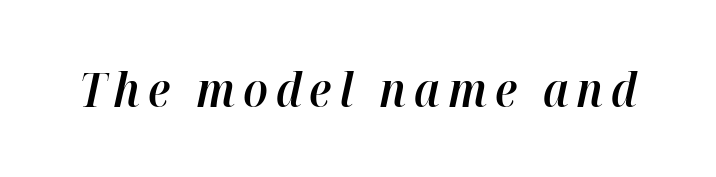
{"italic": "yes", "lean": "right", "slant_degrees": 12, "bold": "semi", "weight": "semibold", "width": "normal", "stroke_contrast": "high", "x_height": "medium", "monospaced": "no", "underline": "no", "glyph_px": 48}
